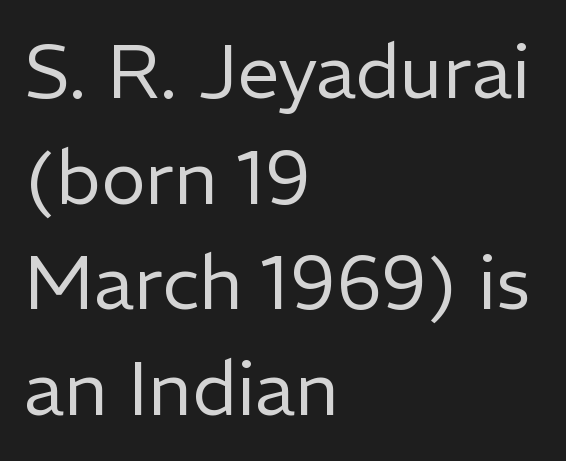
Q: Is the text bold? A: No.
Q: Is the text italic (slanted)? A: No, it is upright.
Q: Is the typeface a serif or a sans-serif typeface? A: Sans-serif.
Q: Is the text underlined? A: No.
Q: How is the paragraph aligned? A: Left-aligned.
Q: Is the spacing between letters normal or unusually wide? A: Normal.
Q: Is the spacing between lines tight, normal or loose? A: Normal.
Q: Width (condensed, normal, or wide)? A: Normal.
Q: Stroke contrast? A: Low.
Q: x-height? A: Medium.
Q: Monospaced? A: No.
